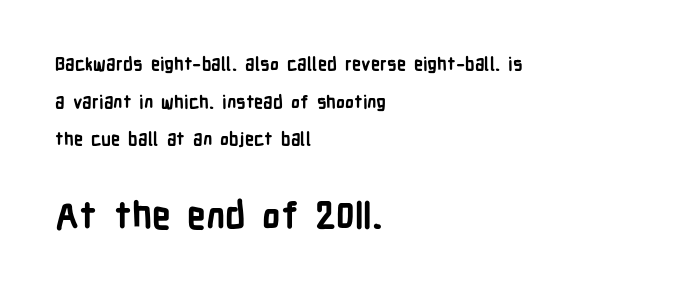
Q: Is the text bold? A: Yes.
Q: Is the text italic (slanted)? A: No, it is upright.
Q: Is the typeface a serif or a sans-serif typeface? A: Sans-serif.
Q: Is the text underlined? A: No.
Q: How is the paragraph aligned? A: Left-aligned.
Q: Is the spacing between letters normal or unusually wide? A: Normal.
Q: Is the spacing between lines tight, normal or loose? A: Loose.
Q: Which block of text is set in a larger size, the first (top) or the second (bottom)? A: The second (bottom) one.
Q: Width (condensed, normal, or wide)? A: Condensed.
Q: Stroke contrast? A: Low.
Q: x-height? A: Medium.
Q: Monospaced? A: No.
